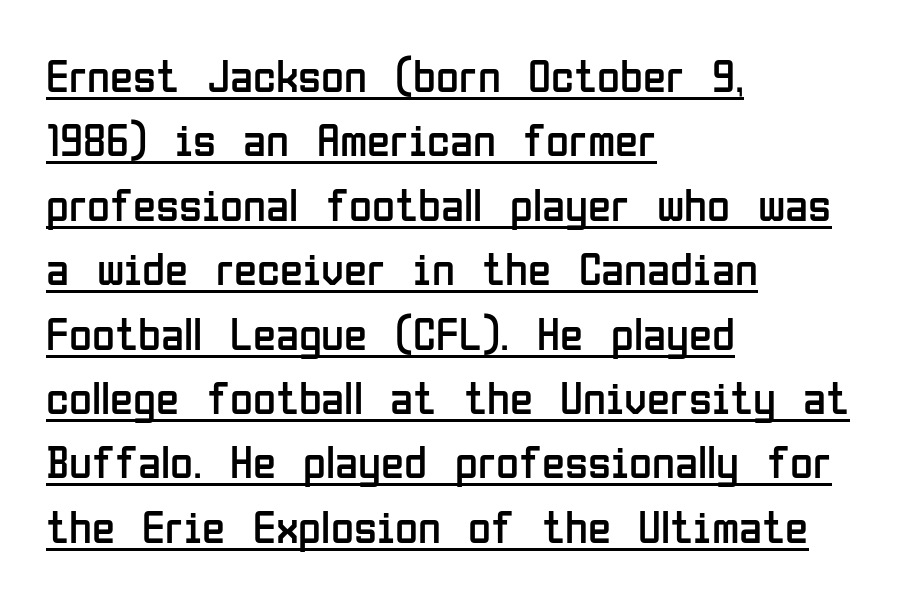
Q: Is the text bold? A: No.
Q: Is the text italic (slanted)? A: No, it is upright.
Q: Is the typeface a serif or a sans-serif typeface? A: Sans-serif.
Q: Is the text underlined? A: Yes.
Q: How is the paragraph aligned? A: Left-aligned.
Q: Is the spacing between letters normal or unusually wide? A: Normal.
Q: Is the spacing between lines tight, normal or loose? A: Normal.
Q: Width (condensed, normal, or wide)? A: Condensed.
Q: Stroke contrast? A: Low.
Q: x-height? A: Medium.
Q: Monospaced? A: No.
